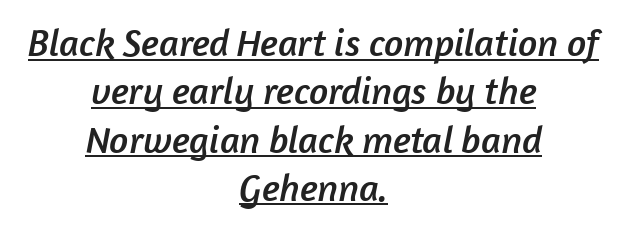
Q: Is the typeface a serif or a sans-serif typeface? A: Sans-serif.
Q: Is the text underlined? A: Yes.
Q: How is the paragraph aligned? A: Centered.
Q: Is the spacing between letters normal or unusually wide? A: Normal.
Q: Is the spacing between lines tight, normal or loose? A: Normal.
Q: Width (condensed, normal, or wide)? A: Normal.
Q: Stroke contrast? A: Low.
Q: x-height? A: Medium.
Q: Monospaced? A: No.
